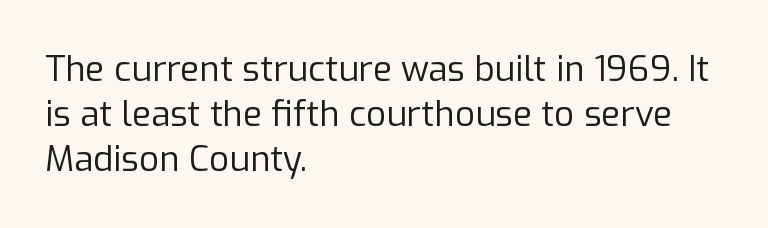
The image shows 35 px regular-weight sans-serif type, upright; set left-aligned, normal line spacing (1.28x), normal letter spacing, not underlined; low stroke contrast and a medium x-height.
